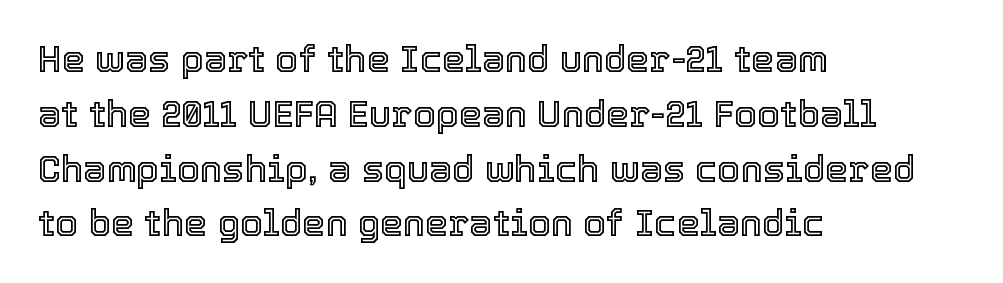
Has an underline been added? It has not. The lettering holds an erect, upright posture throughout. Words appear dense and cohesive because spacing is normal. Left-aligned paragraph, ragged on the right. Looks like regular typesetting: each glyph gets only the width it needs.
